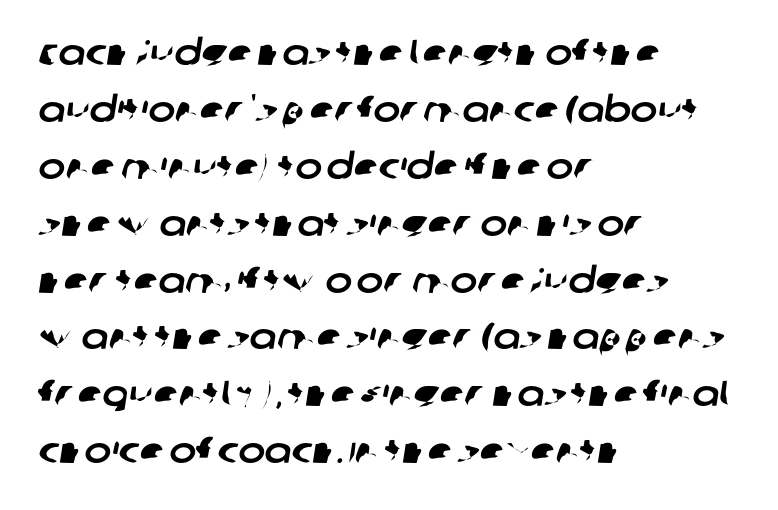
{"serif": "no", "width": "normal", "stroke_contrast": "low", "x_height": "large", "monospaced": "no", "underline": "no", "align": "left", "line_spacing": "normal", "line_spacing_ratio": 1.58, "letter_spacing": "normal", "letter_spacing_em": 0.0, "glyph_px": 36}
